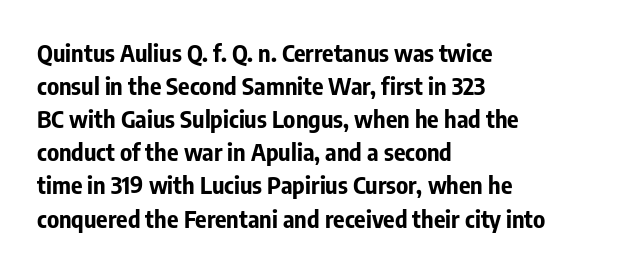
Q: Is the text bold? A: Yes.
Q: Is the text italic (slanted)? A: No, it is upright.
Q: Is the text underlined? A: No.
Q: How is the paragraph aligned? A: Left-aligned.
Q: Is the spacing between letters normal or unusually wide? A: Normal.
Q: Is the spacing between lines tight, normal or loose? A: Normal.
